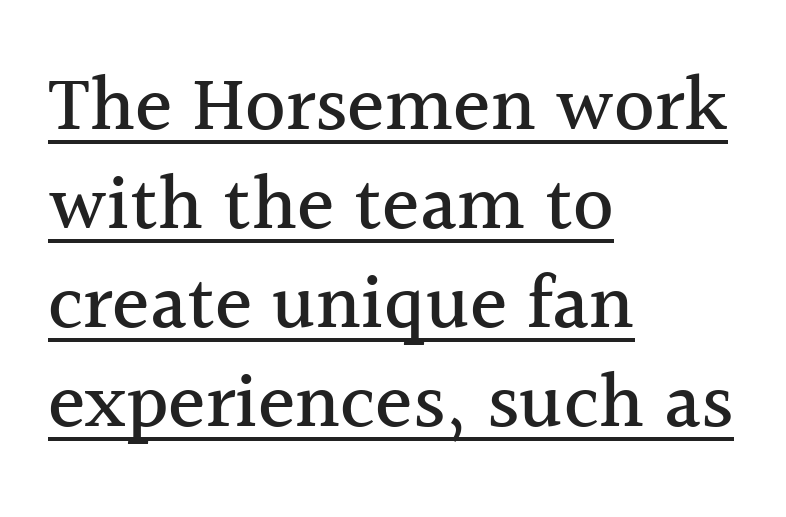
{"serif": "yes", "italic": "no", "width": "normal", "x_height": "medium", "monospaced": "no", "underline": "yes", "align": "left", "line_spacing": "normal", "line_spacing_ratio": 1.27, "letter_spacing": "normal", "letter_spacing_em": 0.0, "glyph_px": 78}
